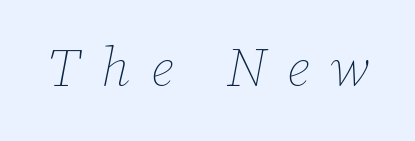
The image shows 54 px thin type, italic (leaning right); set unusually wide letter spacing (+0.39 em), not underlined; low stroke contrast and a medium x-height.
